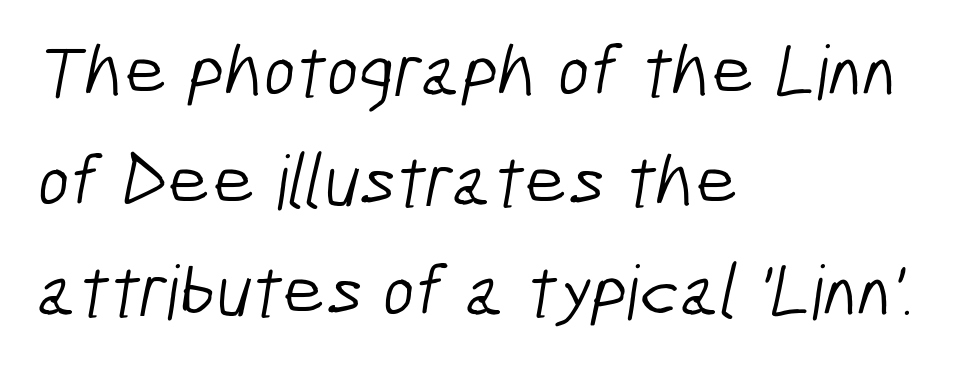
{"serif": "no", "bold": "no", "weight": "light", "width": "condensed", "stroke_contrast": "low", "x_height": "medium", "monospaced": "no", "underline": "no", "align": "left", "line_spacing": "normal", "line_spacing_ratio": 1.47, "letter_spacing": "normal", "letter_spacing_em": 0.0, "glyph_px": 75}
